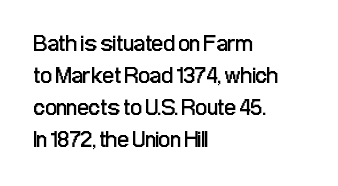
The image shows 23 px text type, upright; set left-aligned, normal line spacing (1.39x), normal letter spacing, not underlined.
